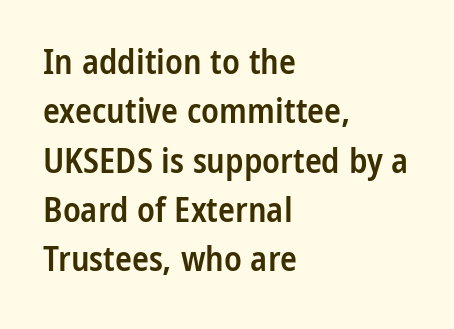
Q: Is the text bold? A: Semi-bold.
Q: Is the text italic (slanted)? A: No, it is upright.
Q: Is the typeface a serif or a sans-serif typeface? A: Sans-serif.
Q: Is the text underlined? A: No.
Q: How is the paragraph aligned? A: Left-aligned.
Q: Is the spacing between letters normal or unusually wide? A: Normal.
Q: Is the spacing between lines tight, normal or loose? A: Normal.
Q: Width (condensed, normal, or wide)? A: Condensed.
Q: Stroke contrast? A: Low.
Q: x-height? A: Medium.
Q: Monospaced? A: No.
